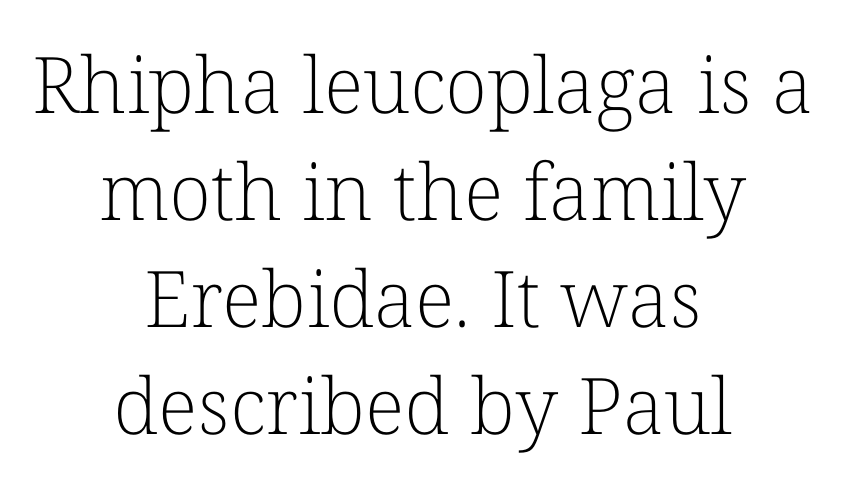
Normally led — the rows are evenly, conventionally spaced. No italicization has been applied; the sample stays upright. The passage shown is typed in a proportional face where columns would drift. A clean baseline with only descenders dipping below it.
